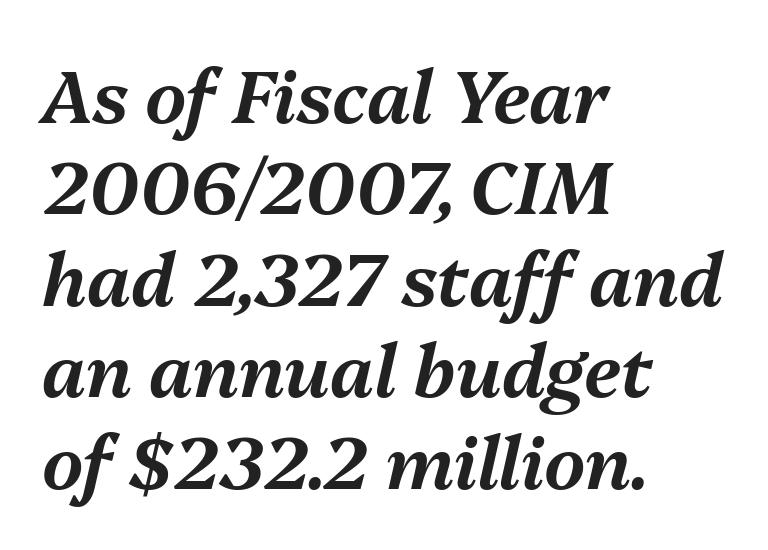
The letters sit at their default tracking, neither squeezed nor spread. Words float on clear page, feet unadorned. Students, observe: this is what conventionally led text looks like. Caption: multi-line text, flush left, ragged right. Compared with ordinary roman type, these characters are visibly tilted.
